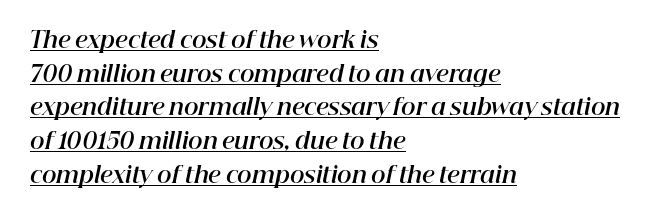
Each line of the rendering has a horizontal stroke beneath the glyphs. One-word summary of the alignment: left. Compared with an ordinary text face, these strokes are far heavier — a full bold. Quick note: italic. Standard letterfit; no display-style spreading of the glyphs.
